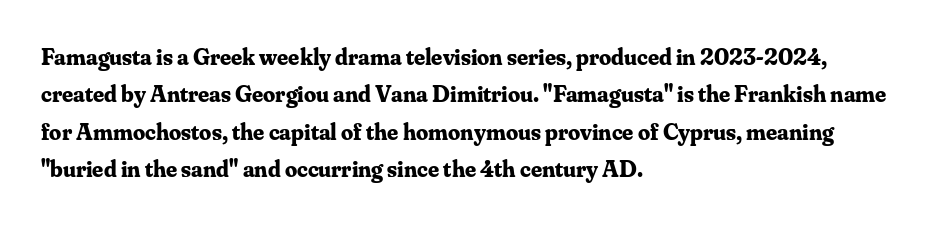
Underline: absent. Strokes here are thick enough to call this a true bold. This block has exactly the height ordinary leading produces. Standard letterfit; no display-style spreading of the glyphs. The lines are quadded left.
